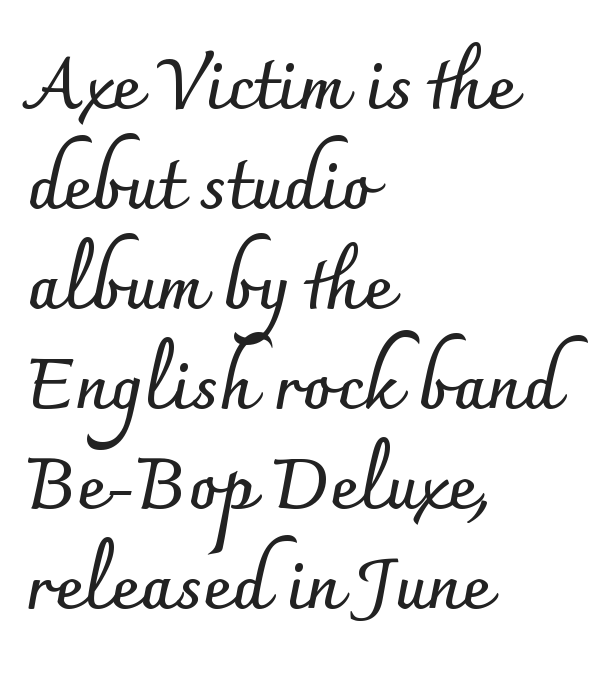
The image shows 69 px semibold sans-serif type; set left-aligned, normal line spacing (1.45x), normal letter spacing, not underlined; low stroke contrast and a small x-height.
